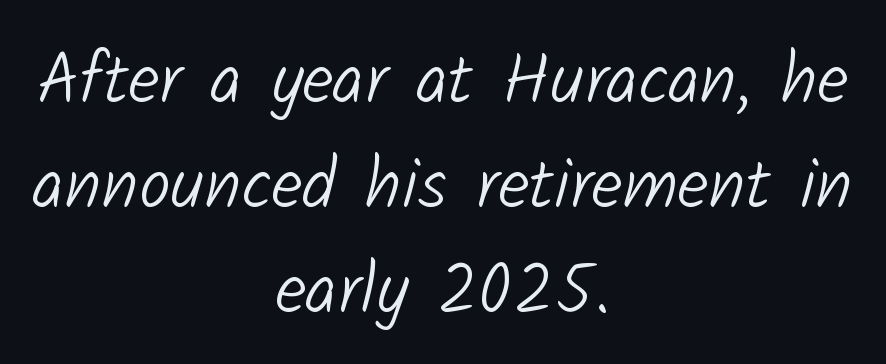
Quick note: interline space is typical. Each letter keeps its own natural width here, so spacing adapts to shape. In terms of letterspacing, this is plain default setting. Type style note: lacks serifs.
